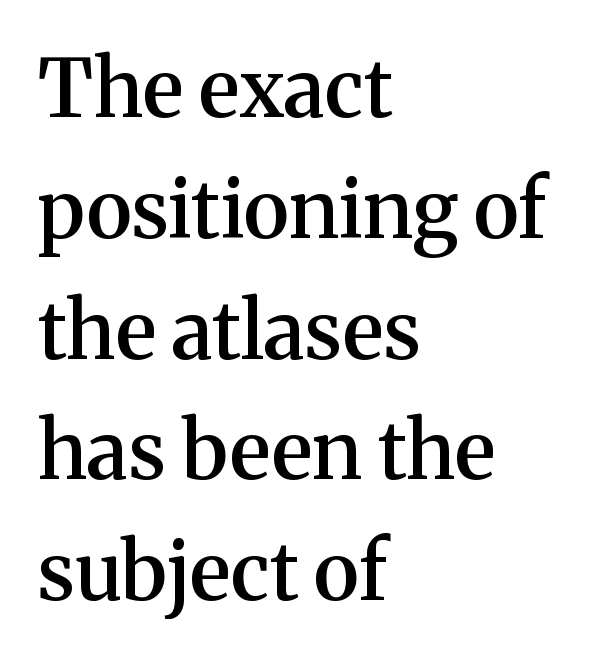
A roman cut, with each character standing at attention. Check the space under the baseline: it is left empty. The glyphs have the mass of a demibold cut, below bold. The compositor pushed each line to the left boundary. The type family on display is of the serif kind. Each new line begins a customary step beneath the previous one.
